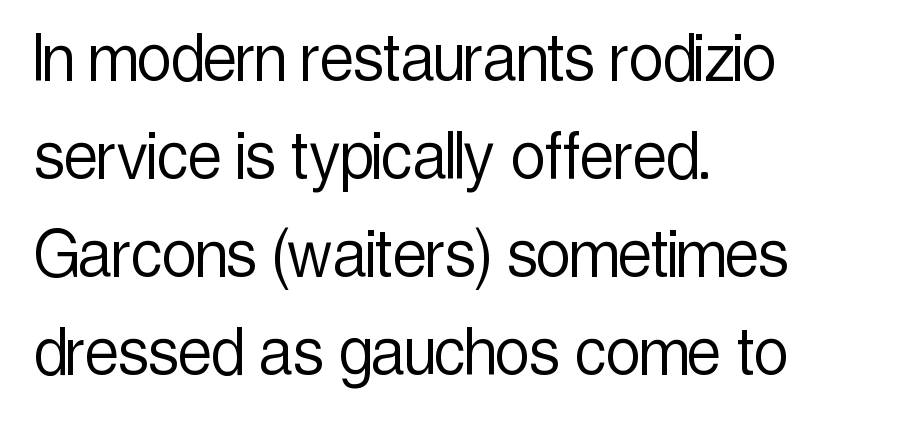
The image shows 76 px light, condensed sans-serif type, upright; set left-aligned, normal line spacing (1.29x), normal letter spacing, not underlined; a medium x-height.
